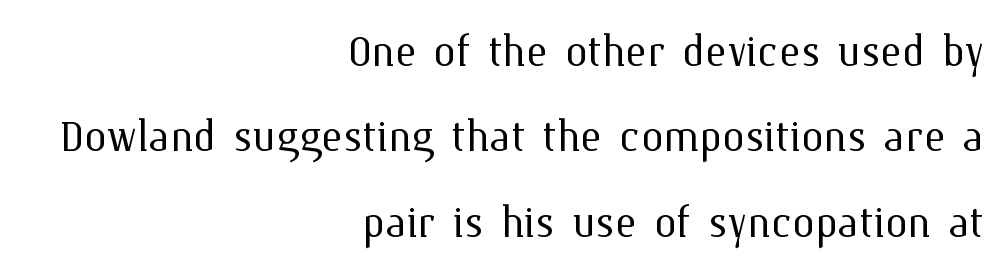
The image shows 57 px light type, upright; set right-aligned, normal line spacing (1.5x), normal letter spacing, not underlined; medium stroke contrast and a medium x-height.
